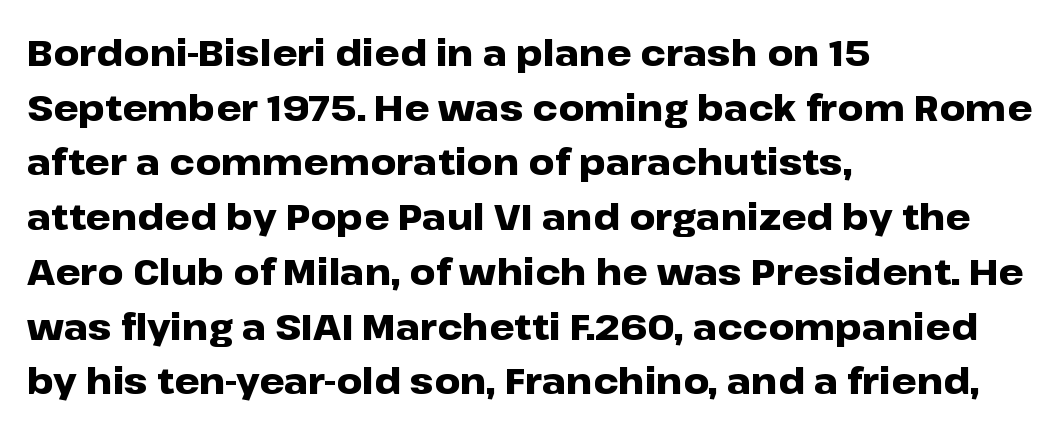
Q: Is the text bold? A: Yes.
Q: Is the text italic (slanted)? A: No, it is upright.
Q: Is the typeface a serif or a sans-serif typeface? A: Sans-serif.
Q: Is the text underlined? A: No.
Q: How is the paragraph aligned? A: Left-aligned.
Q: Is the spacing between letters normal or unusually wide? A: Normal.
Q: Is the spacing between lines tight, normal or loose? A: Normal.
Q: Width (condensed, normal, or wide)? A: Wide.
Q: Stroke contrast? A: Low.
Q: x-height? A: Medium.
Q: Monospaced? A: No.
